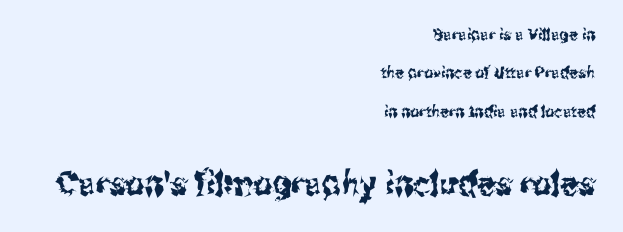
The image shows 33 px condensed sans-serif type, upright; set right-aligned, loose line spacing (2.4x), normal letter spacing, not underlined; the second (bottom) block is 2.06x larger; medium stroke contrast and a medium x-height.
